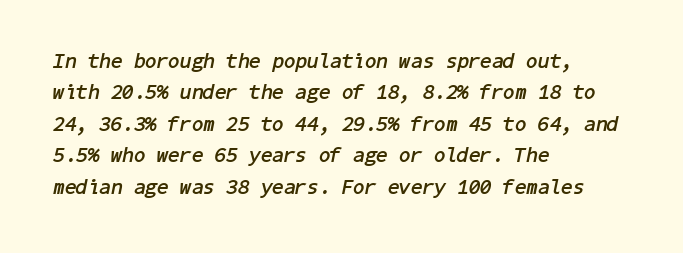
The image shows 21 px bold type, italic (leaning right); set left-aligned, normal line spacing (1.5x), normal letter spacing, not underlined.
